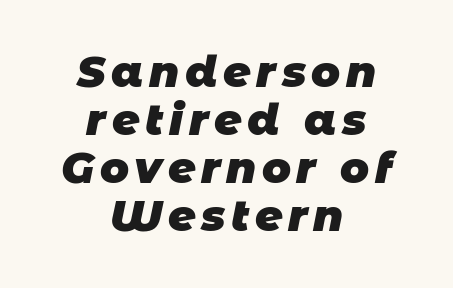
{"serif": "no", "bold": "yes", "weight": "heavy", "width": "normal", "stroke_contrast": "low", "x_height": "large", "monospaced": "no", "underline": "no", "align": "center", "line_spacing": "tight", "line_spacing_ratio": 1.12, "glyph_px": 43}
